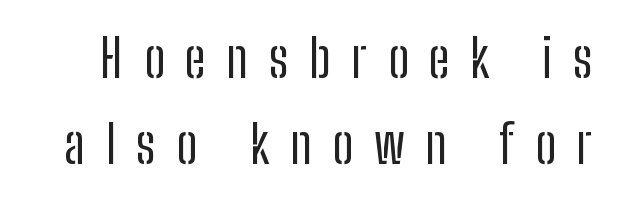
{"serif": "no", "italic": "no", "bold": "no", "weight": "regular", "width": "condensed", "stroke_contrast": "low", "x_height": "medium", "monospaced": "no", "underline": "no", "line_spacing": "normal", "line_spacing_ratio": 1.63, "letter_spacing": "wide", "letter_spacing_em": 0.39, "glyph_px": 53}
